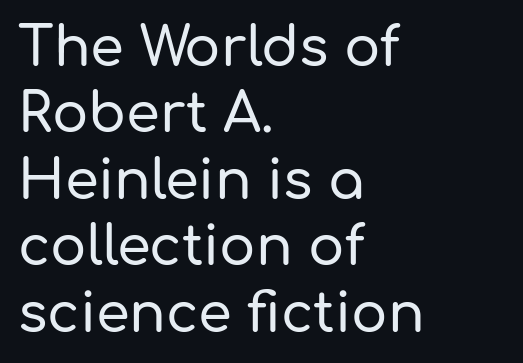
The image shows 54 px sans-serif type, upright; set left-aligned, line spacing 1.23x, normal letter spacing, not underlined; low stroke contrast and a medium x-height.
